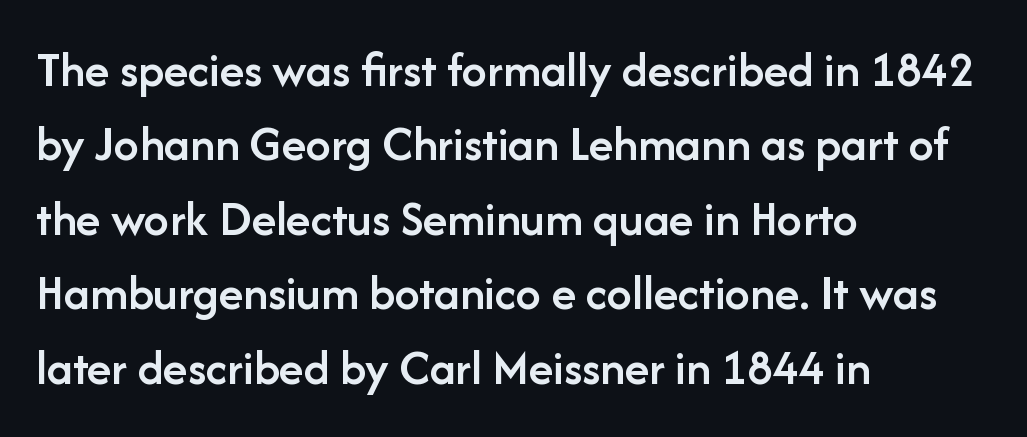
The image shows 50 px semibold sans-serif type, upright; set left-aligned, normal line spacing (1.49x), normal letter spacing, not underlined; low stroke contrast and a medium x-height.
